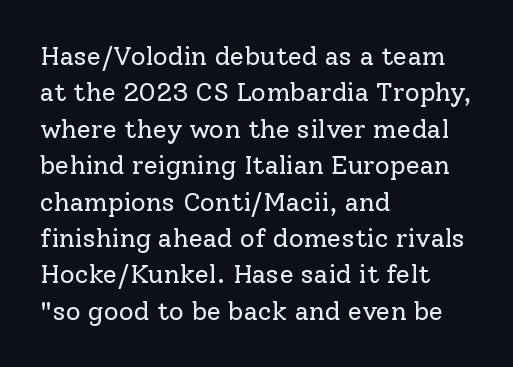
{"italic": "no", "bold": "no", "underline": "no", "align": "left", "line_spacing": "normal", "line_spacing_ratio": 1.4, "letter_spacing": "normal", "letter_spacing_em": 0.0, "glyph_px": 26}
